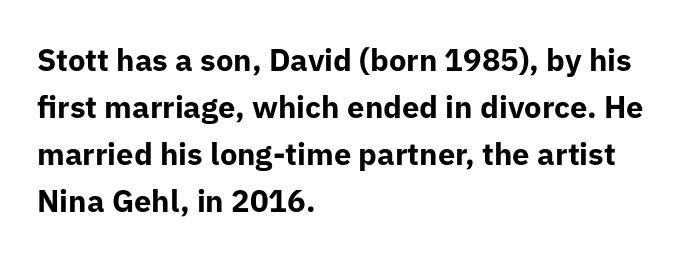
The image shows 31 px bold sans-serif type, upright; set left-aligned, normal line spacing (1.52x), normal letter spacing, not underlined; low stroke contrast and a medium x-height.
